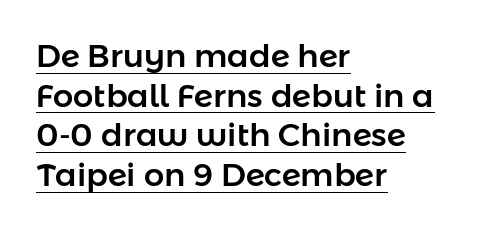
Think of a printed novel: that variable character pitch is what you see here. The characters display no serif detailing; their extremities are plain. Somebody hit Ctrl+U on this one — the words are underlined. The type is set solid horizontally, with unmodified tracking. Italic? Not at all — the glyphs are vertical.
